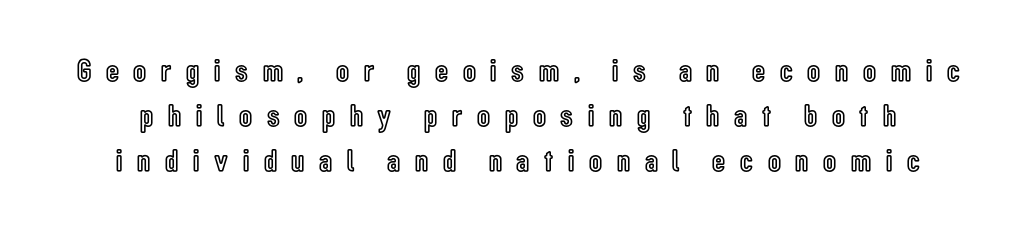
{"italic": "no", "width": "condensed", "x_height": "medium", "monospaced": "no", "underline": "no", "line_spacing": "normal", "line_spacing_ratio": 1.41, "letter_spacing": "wide", "letter_spacing_em": 0.46, "glyph_px": 32}
